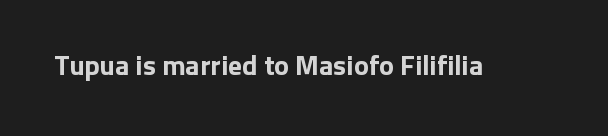
The image shows 28 px bold sans-serif type, upright; set normal letter spacing, not underlined; low stroke contrast and a medium x-height.
